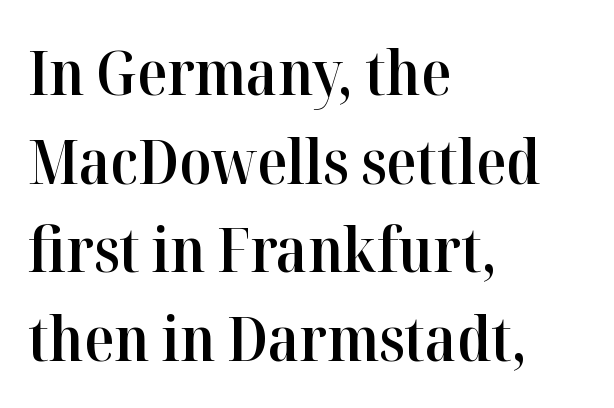
{"serif": "yes", "italic": "no", "bold": "semi", "weight": "semibold", "width": "normal", "stroke_contrast": "high", "x_height": "medium", "monospaced": "no", "underline": "no", "align": "left", "line_spacing": "normal", "line_spacing_ratio": 1.43, "letter_spacing": "normal", "letter_spacing_em": 0.0, "glyph_px": 62}
